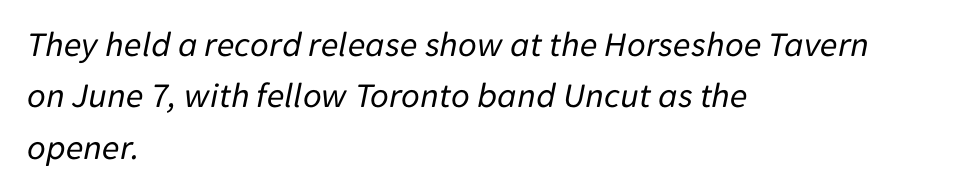
Q: Is the text bold? A: No.
Q: Is the text italic (slanted)? A: Yes, it leans right by about 11 degrees.
Q: Is the text underlined? A: No.
Q: How is the paragraph aligned? A: Left-aligned.
Q: Is the spacing between letters normal or unusually wide? A: Normal.
Q: Is the spacing between lines tight, normal or loose? A: Normal.
Q: Width (condensed, normal, or wide)? A: Normal.
Q: Stroke contrast? A: Low.
Q: x-height? A: Medium.
Q: Monospaced? A: No.
